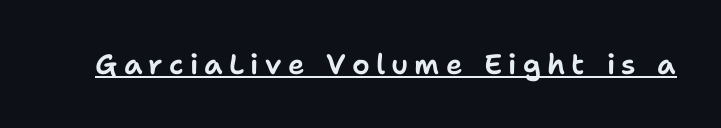
Has an underline been added? It has. A typesetter would label this face a sans. Unlike italic type, these characters show no tilt at all. Compared with typical body copy, the letter spacing here is much looser. Here the designer chose a conventional face with non-uniform glyph widths.
